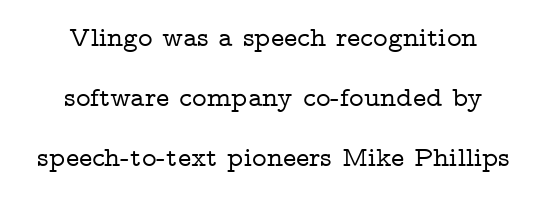
Do the letters lean? They stand straight. These lines are rendered in a variable-pitch font. Spacing between characters is what you'd get straight out of the box. Line spacing here is loose. Unlike a clean sans, this face finishes its strokes with serifs.
